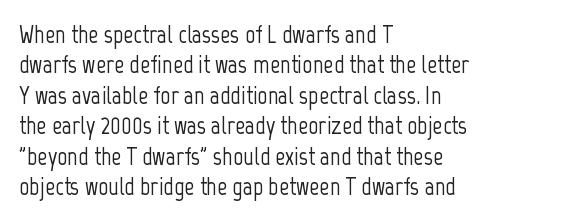
The typography opts for an upright posture over an oblique one. The letterforms sit shoulder to shoulder at normal distance. Compared with a centered layout, this one pins lines to the left instead. Descenders are the only things crossing below the line.
